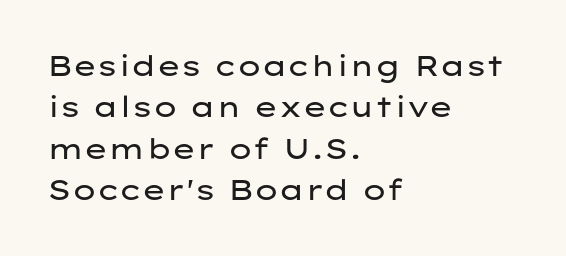
Tracking value appears to be zero — textbook default spacing. On a weight scale, this lands at 450 or below. The area under the type is left untouched. Does the leading feel generous? No, just average. Does the type have serifs? No, each stem ends abruptly.
